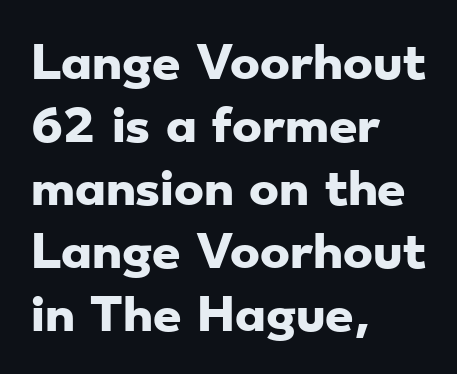
You could not count columns in this text — the font is proportionally spaced. In terms of weight, the rendering is a true, heavy bold. The face used here is rendered with its standard letterfit. The glyphs are unaccompanied by any horizontal stroke below them. The lines are quadded left. Look at the bottom of the vertical strokes: they stop flat, with no serifs.
